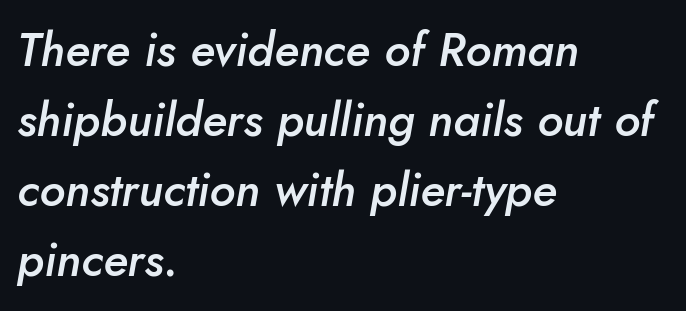
The image shows 47 px semibold type, italic (leaning right); set left-aligned, normal line spacing (1.49x), normal letter spacing, not underlined; low stroke contrast and a small x-height.
